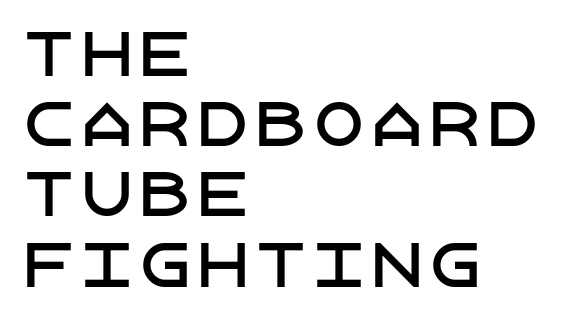
The image shows 58 px sans-serif type, upright; set left-aligned, line spacing 1.21x, normal letter spacing, not underlined; low stroke contrast and a large x-height.
